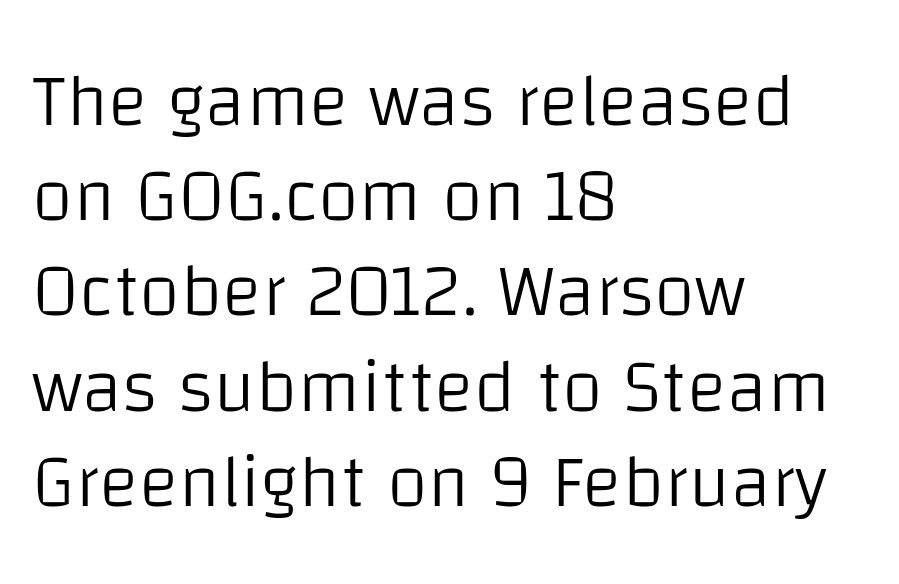
The image shows 75 px light sans-serif type, upright; set left-aligned, normal line spacing (1.27x), normal letter spacing, not underlined; low stroke contrast and a large x-height.
